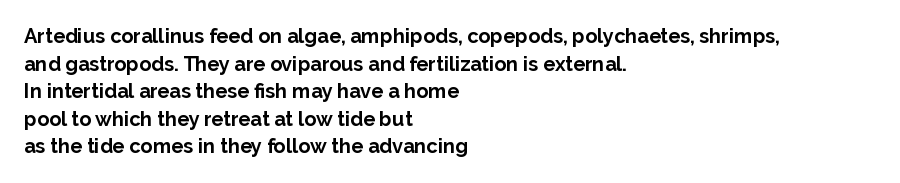
Q: Is the text bold? A: Yes.
Q: Is the text italic (slanted)? A: No, it is upright.
Q: Is the text underlined? A: No.
Q: How is the paragraph aligned? A: Left-aligned.
Q: Is the spacing between letters normal or unusually wide? A: Normal.
Q: Is the spacing between lines tight, normal or loose? A: Normal.
